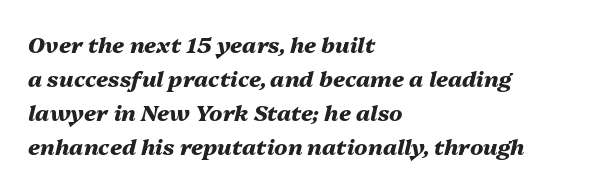
{"italic": "yes", "lean": "right", "slant_degrees": 13, "bold": "yes", "underline": "no", "align": "left", "line_spacing": "normal", "line_spacing_ratio": 1.55, "letter_spacing": "normal", "letter_spacing_em": 0.0, "glyph_px": 22}
